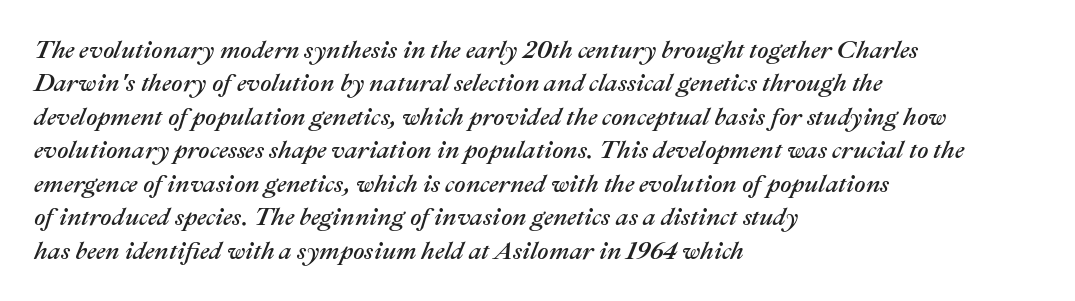
Q: Is the text italic (slanted)? A: Yes, it leans right by about 22 degrees.
Q: Is the text underlined? A: No.
Q: How is the paragraph aligned? A: Left-aligned.
Q: Is the spacing between letters normal or unusually wide? A: Normal.
Q: Is the spacing between lines tight, normal or loose? A: Normal.
